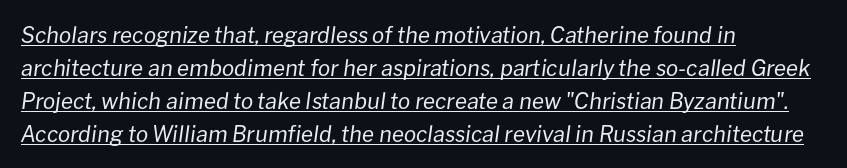
Tall strokes in this sample are angled rather than plumb. Leftover space on each line is placed entirely after the last word. This is not heavy type; no bold has been used. The rows are spaced the way most documents space them. A typographer would call this underscored text.
